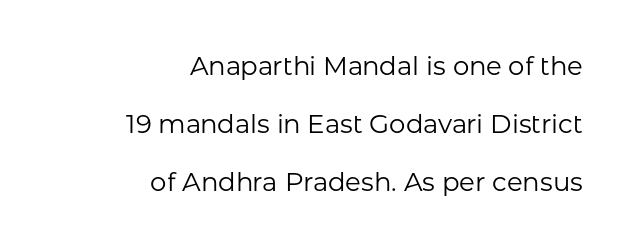
{"italic": "no", "bold": "no", "underline": "no", "align": "right", "line_spacing": "loose", "line_spacing_ratio": 2.24, "letter_spacing": "normal", "letter_spacing_em": 0.0, "glyph_px": 26}
